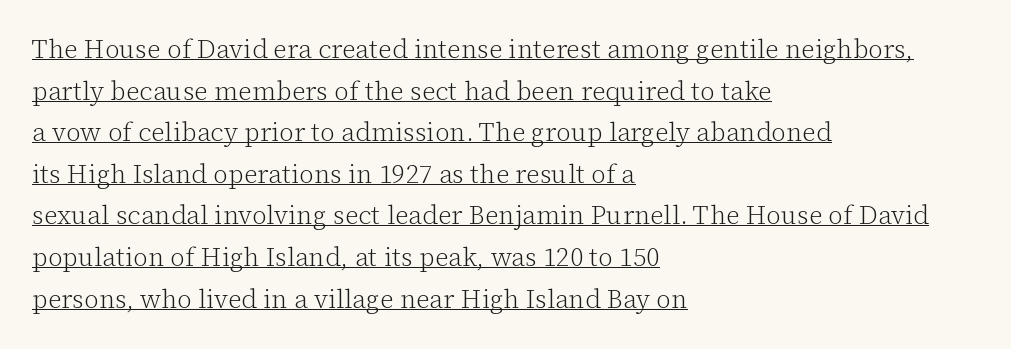
Nope, not italic — everything's standing straight. Every row of glyphs begins at an identical x-position on the left. The font sits on the lighter half of the weight spectrum, regular included. If you measured baseline to baseline, you'd find a middling distance.
